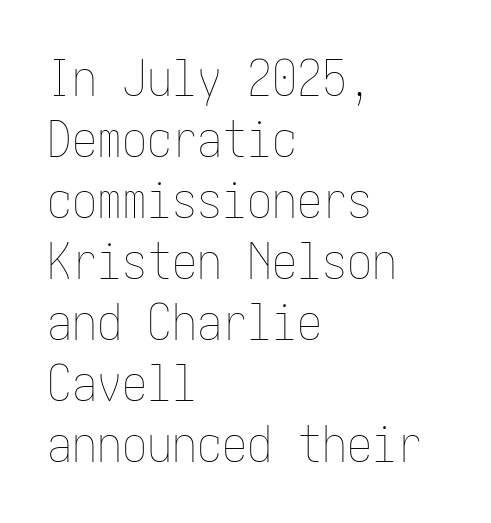
Does extra space separate the letters? No, they use regular spacing. The typesetter chose a ragged-right arrangement here. Counters stay open thanks to moderate or lighter strokes. Each row of text sits above clean, open space. Posture: upright roman.
